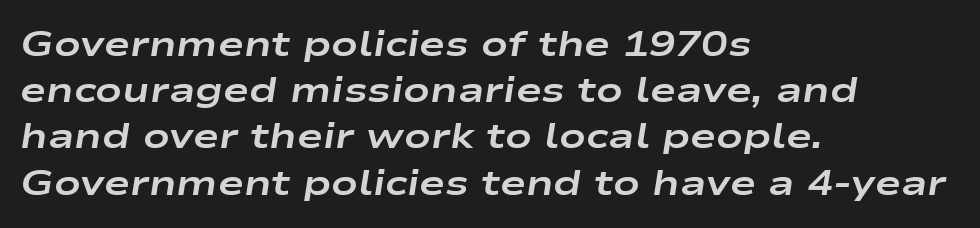
The ragged edge is on the right, which tells us the setting is flush left. The strip under each line holds only bare page. The type is set solid horizontally, with unmodified tracking. Is the type bold? Yes — the strokes are clearly thick and heavy. Compared with typical paragraphs, the rows here are spaced about the same.
